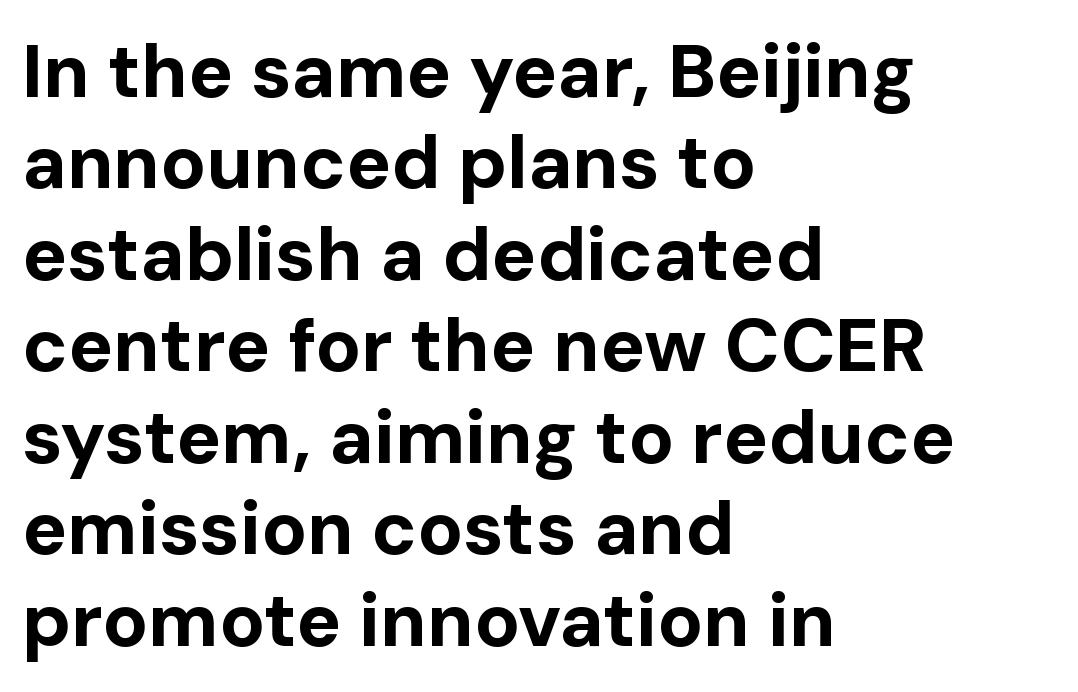
The passage shown is typed in a proportional face where columns would drift. Look at the tracking — it's just the regular setting, nothing added. Posture: upright roman. Observe the absence of serifs on each vertical stroke in this sample.
